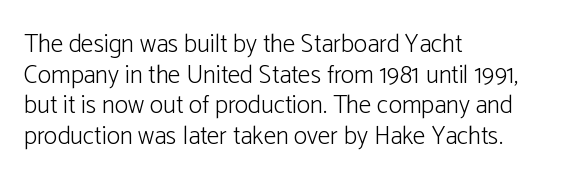
Q: Is the text bold? A: No.
Q: Is the text italic (slanted)? A: No, it is upright.
Q: Is the text underlined? A: No.
Q: How is the paragraph aligned? A: Left-aligned.
Q: Is the spacing between letters normal or unusually wide? A: Normal.
